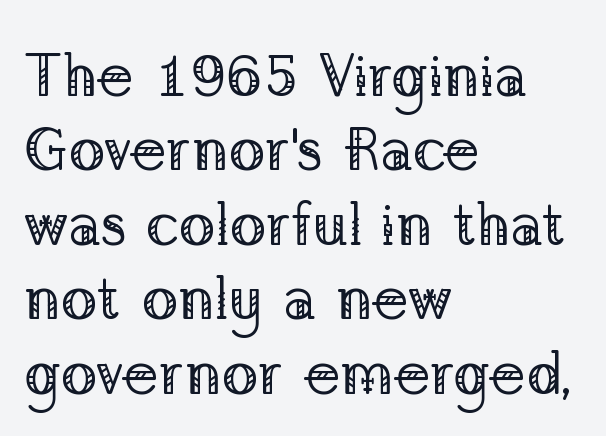
Q: Is the text bold? A: No.
Q: Is the text italic (slanted)? A: No, it is upright.
Q: Is the typeface a serif or a sans-serif typeface? A: Serif.
Q: Is the text underlined? A: No.
Q: How is the paragraph aligned? A: Left-aligned.
Q: Is the spacing between letters normal or unusually wide? A: Normal.
Q: Width (condensed, normal, or wide)? A: Normal.
Q: Stroke contrast? A: Low.
Q: x-height? A: Medium.
Q: Monospaced? A: No.
